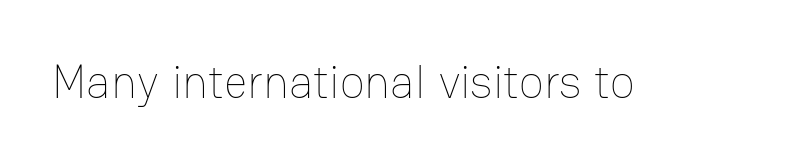
{"italic": "no", "bold": "no", "weight": "thin", "width": "normal", "stroke_contrast": "low", "x_height": "medium", "monospaced": "no", "underline": "no", "letter_spacing": "normal", "letter_spacing_em": 0.0, "glyph_px": 46}
